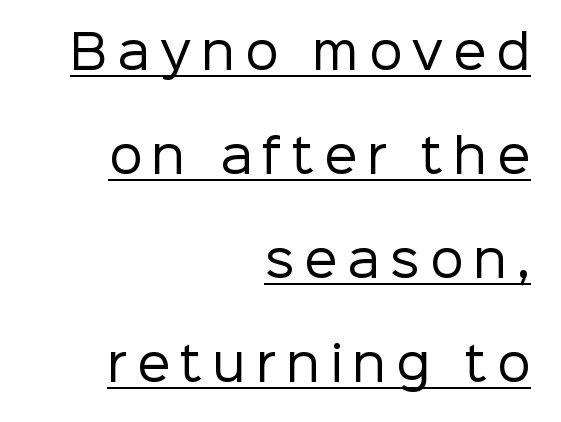
Honestly, the rows look like they've been pulled way apart. Layout note: lines flush right. The letters stand upright; this is a roman face. Underlined type. Think of a printed novel: that variable character pitch is what you see here.
